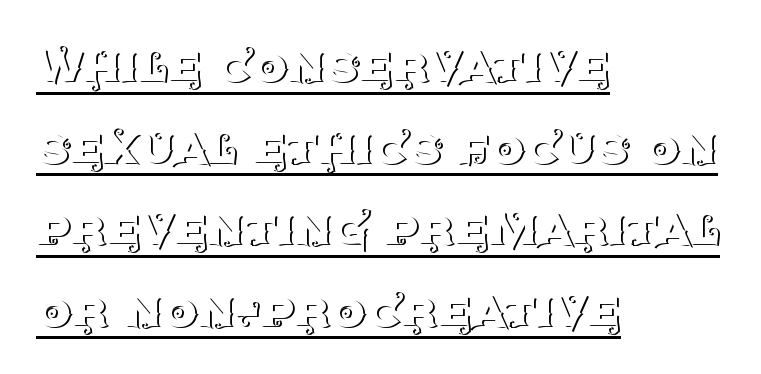
The image shows 57 px thin serif type, upright; set left-aligned, normal line spacing (1.43x), normal letter spacing, underlined; medium stroke contrast and a large x-height.
